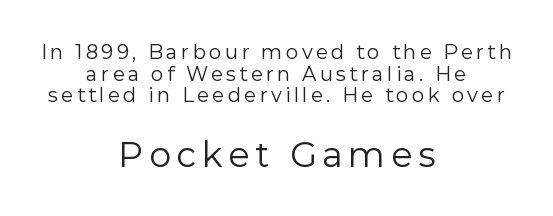
{"serif": "no", "italic": "no", "bold": "no", "weight": "regular", "width": "normal", "stroke_contrast": "low", "x_height": "medium", "monospaced": "no", "underline": "no", "align": "center", "line_spacing": "tight", "line_spacing_ratio": 1.08, "larger_block": "second", "size_ratio": 1.75, "glyph_px": 35}
